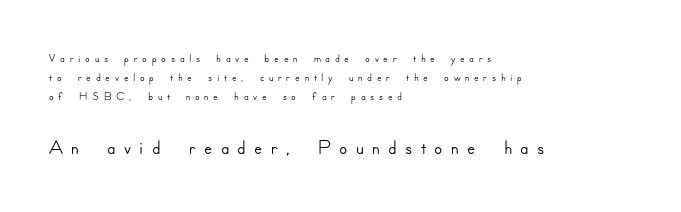
The image shows 30 px sans-serif type, upright; set left-aligned, tight line spacing (1.13x), unusually wide letter spacing (+0.27 em), not underlined; the second (bottom) block is 1.76x larger; low stroke contrast and a small x-height.
